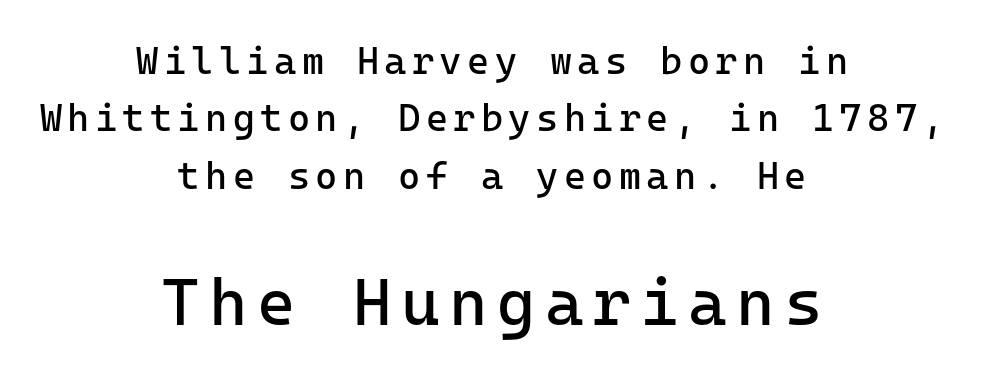
The leading is moderate, giving the passage an even texture. No chunkiness to these letters — they're not bold. Unlike italic type, these characters show no tilt at all. If you squint, the bottom block still reads clearly — it's the larger of the two. The rag falls on both sides of this text block equally.
